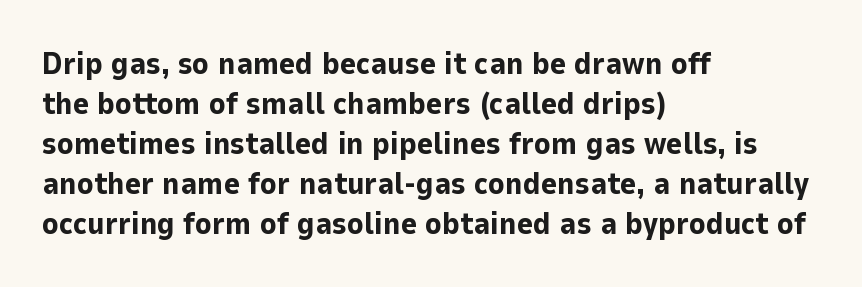
On the weight axis this lands at bold, roughly 700. What's the leading like? Ordinary, nothing unusual. Nope, no serifs anywhere on these letters. Casual observation: everything's shoved over to the left. Note the varied advance widths — an 'i' is clearly narrower than an 'm'. Clear beneath every line of the passage.
